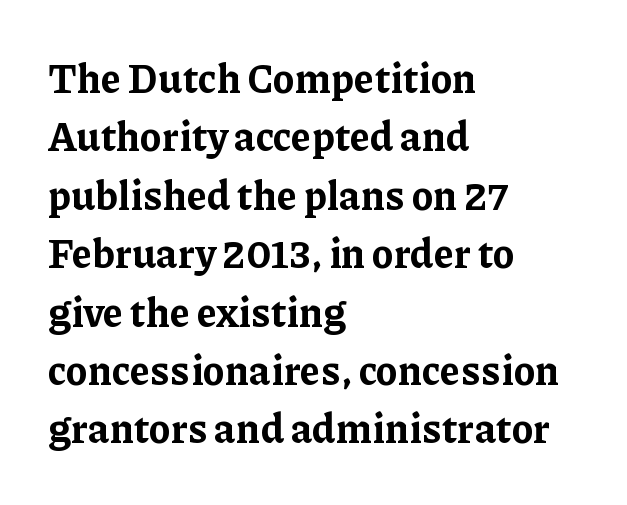
Q: Is the text bold? A: Yes.
Q: Is the text italic (slanted)? A: No, it is upright.
Q: Is the typeface a serif or a sans-serif typeface? A: Serif.
Q: Is the text underlined? A: No.
Q: How is the paragraph aligned? A: Left-aligned.
Q: Is the spacing between letters normal or unusually wide? A: Normal.
Q: Is the spacing between lines tight, normal or loose? A: Normal.
Q: Width (condensed, normal, or wide)? A: Normal.
Q: Stroke contrast? A: Low.
Q: x-height? A: Medium.
Q: Monospaced? A: No.
